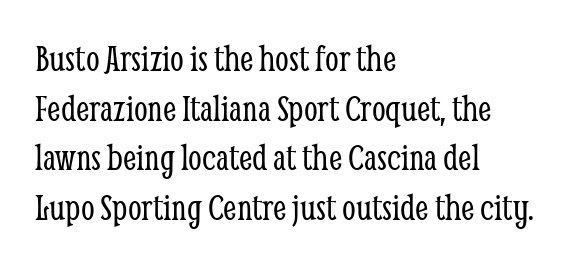
Q: Is the text bold? A: No.
Q: Is the text italic (slanted)? A: No, it is upright.
Q: Is the typeface a serif or a sans-serif typeface? A: Serif.
Q: Is the text underlined? A: No.
Q: How is the paragraph aligned? A: Left-aligned.
Q: Is the spacing between letters normal or unusually wide? A: Normal.
Q: Is the spacing between lines tight, normal or loose? A: Normal.
Q: Width (condensed, normal, or wide)? A: Condensed.
Q: Stroke contrast? A: Low.
Q: x-height? A: Medium.
Q: Monospaced? A: No.
